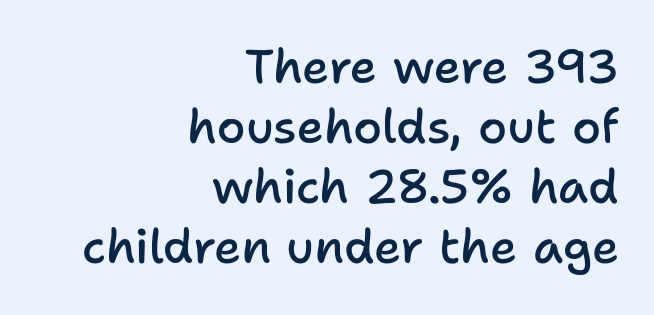
Q: Is the text bold? A: Semi-bold.
Q: Is the text italic (slanted)? A: No, it is upright.
Q: Is the typeface a serif or a sans-serif typeface? A: Sans-serif.
Q: Is the text underlined? A: No.
Q: How is the paragraph aligned? A: Right-aligned.
Q: Is the spacing between letters normal or unusually wide? A: Normal.
Q: Is the spacing between lines tight, normal or loose? A: Normal.
Q: Width (condensed, normal, or wide)? A: Normal.
Q: Stroke contrast? A: Low.
Q: x-height? A: Medium.
Q: Monospaced? A: No.
